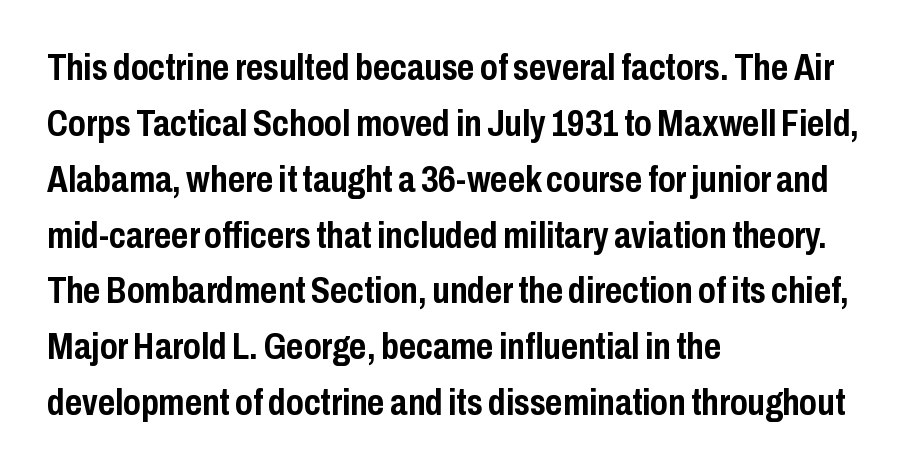
{"serif": "no", "italic": "no", "bold": "yes", "weight": "semibold", "width": "condensed", "stroke_contrast": "low", "x_height": "medium", "monospaced": "no", "underline": "no", "align": "left", "line_spacing": "normal", "line_spacing_ratio": 1.51, "letter_spacing": "normal", "letter_spacing_em": 0.0, "glyph_px": 37}
